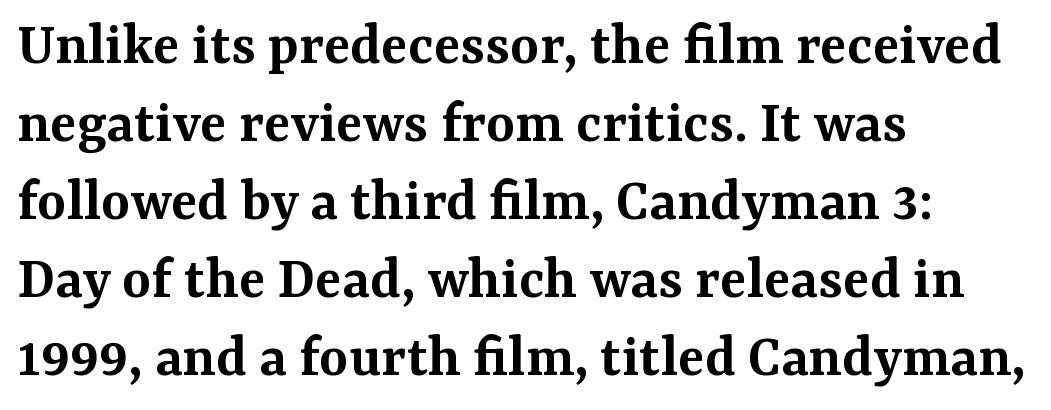
Q: Is the text bold? A: Semi-bold.
Q: Is the text italic (slanted)? A: No, it is upright.
Q: Is the typeface a serif or a sans-serif typeface? A: Serif.
Q: Is the text underlined? A: No.
Q: How is the paragraph aligned? A: Left-aligned.
Q: Is the spacing between letters normal or unusually wide? A: Normal.
Q: Is the spacing between lines tight, normal or loose? A: Normal.
Q: Width (condensed, normal, or wide)? A: Normal.
Q: Stroke contrast? A: Medium.
Q: x-height? A: Medium.
Q: Monospaced? A: No.
